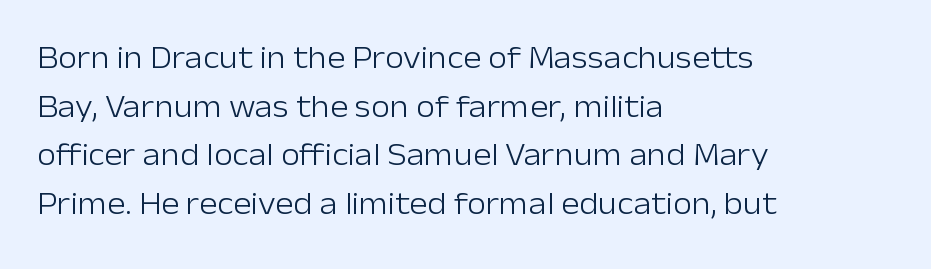
This rendering leaves character spacing at its baseline value. Is the type heavy? It reads as light-to-regular instead. A normal amount of white space separates one row of letters from the next. The letters advance in unequal steps, a hallmark of proportional type. The rendering shows plain stroke endings on the letterforms — a sans-serif design. Characters remain perfectly vertical along every line.
